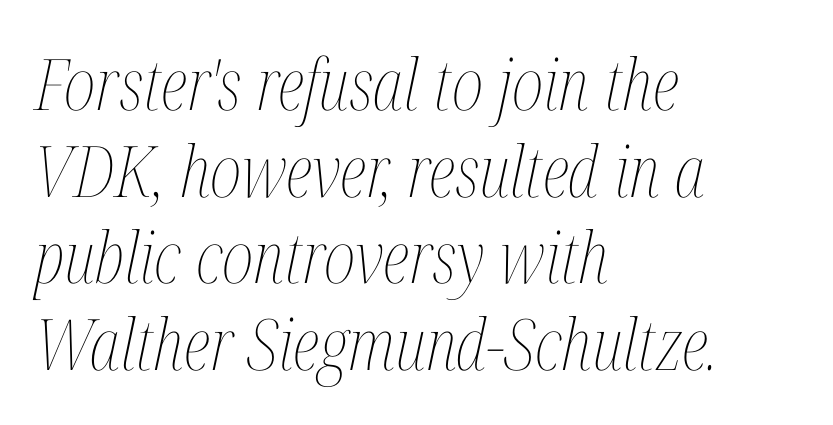
Compared with typical body copy, the letter spacing here is the same. Weight: regular or lighter. Plain, unruled lines of type. Notice how the stems are inclined rather than vertical — that's the hallmark of italics.
